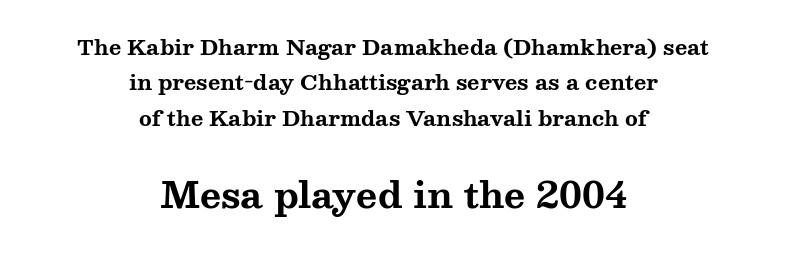
The image shows 36 px bold, wide serif type, upright; set centered, normal line spacing (1.69x), normal letter spacing, not underlined; the second (bottom) block is 1.71x larger; medium stroke contrast and a medium x-height.
